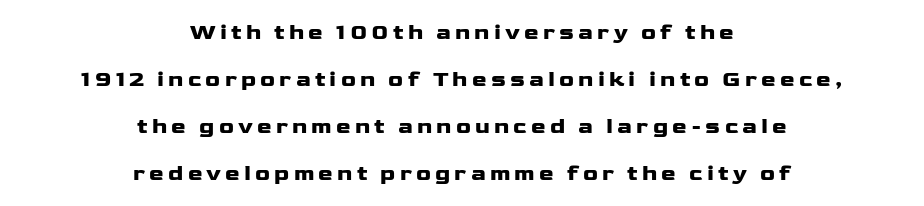
Q: Is the text bold? A: Yes.
Q: Is the text italic (slanted)? A: No, it is upright.
Q: Is the text underlined? A: No.
Q: How is the paragraph aligned? A: Centered.
Q: Is the spacing between lines tight, normal or loose? A: Loose.
